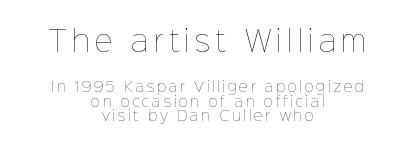
Style check: upright. The specimen omits any rule beneath the text block's lines. No chunkiness to these letters — they're not bold. The leading is snug, giving the passage a crowded texture. The designer gave the opening block more size than the closing block.
